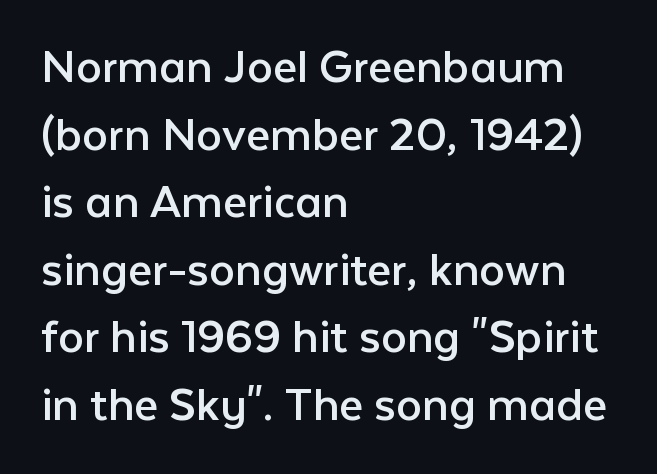
{"serif": "no", "italic": "no", "bold": "no", "weight": "regular", "width": "normal", "stroke_contrast": "low", "x_height": "medium", "monospaced": "no", "underline": "no", "align": "left", "line_spacing": "normal", "line_spacing_ratio": 1.3, "letter_spacing": "normal", "letter_spacing_em": 0.0, "glyph_px": 52}
